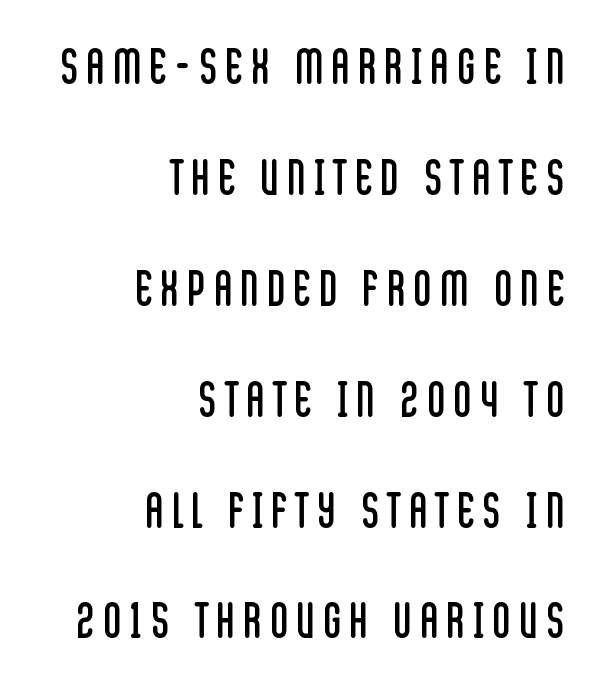
The font sits on the lighter half of the weight spectrum, regular included. A roman cut, with each character standing at attention. Examine the stroke ends and you'll find no serifs. Do the characters align in a grid? No, the font is proportional. If you measured baseline to baseline, you'd find a long distance.
